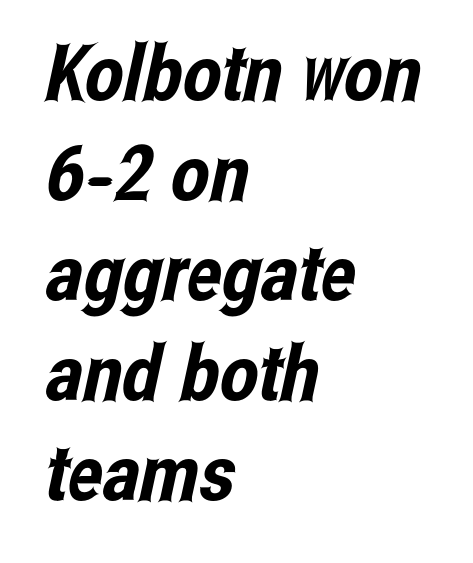
The face used here is proportionally spaced, like ordinary book or web type. Serifs: no, the terminals of the letterforms are clean. In CSS terms this would be text-align: left. Does extra space separate the letters? No, they use regular spacing. Check the space under the baseline: it is left empty. Vertically, the passage feels balanced, rows spaced as you'd expect.
